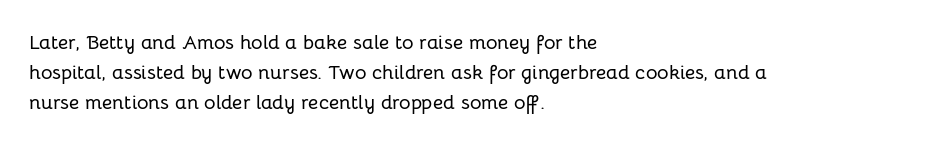
Words float on clear page, feet unadorned. Quick note: not italic, upright. Is there much room between lines? A standard amount, neither cramped nor airy. This sample is left-justified, so line endings fall wherever the words run out. Between one letter and the next there's only the usual sliver of space.
